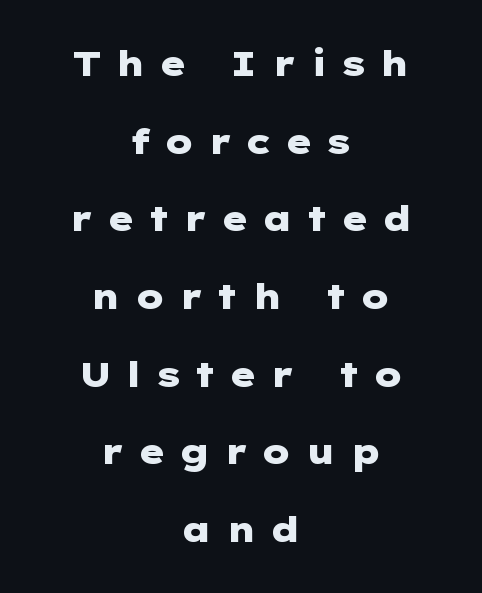
The image shows 35 px heavy, wide sans-serif type, upright; set centered, loose line spacing (2.22x), unusually wide letter spacing (+0.36 em), not underlined; low stroke contrast and a medium x-height.
